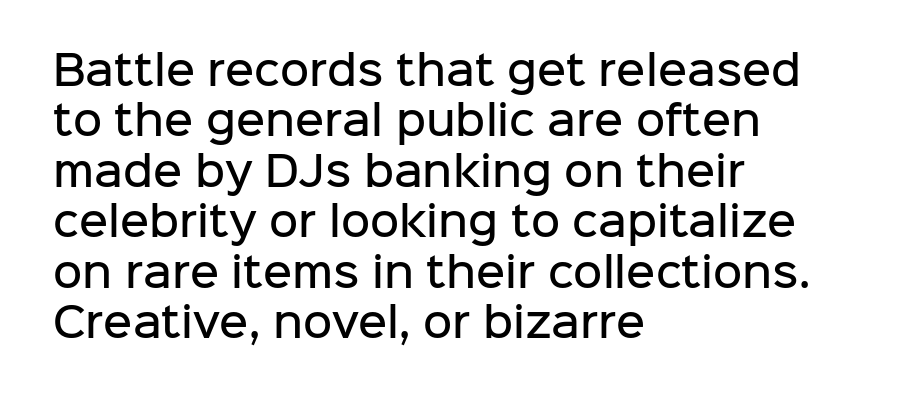
{"serif": "no", "italic": "no", "bold": "semi", "weight": "semibold", "width": "normal", "stroke_contrast": "low", "x_height": "medium", "monospaced": "no", "underline": "no", "align": "left", "line_spacing": "normal", "line_spacing_ratio": 1.26, "letter_spacing": "normal", "letter_spacing_em": 0.0, "glyph_px": 40}
